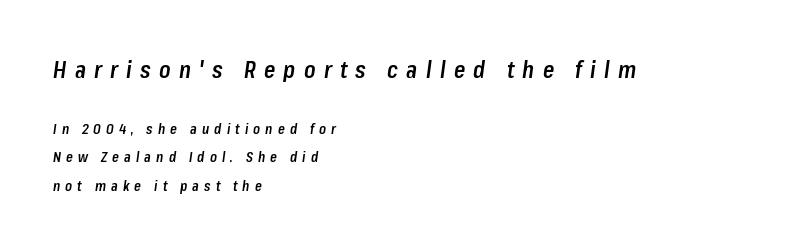
The image shows 23 px text type, italic (leaning right); set left-aligned, loose line spacing (2.05x), unusually wide letter spacing (+0.36 em), not underlined; the first (top) block is 1.64x larger.
